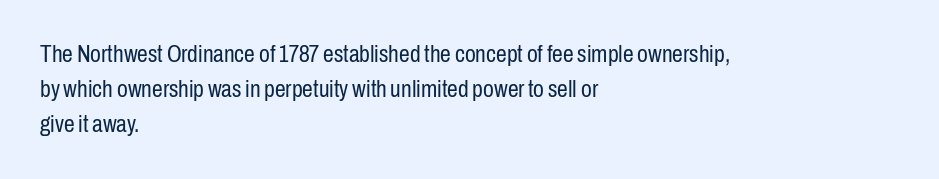
Q: Is the text bold? A: No.
Q: Is the text italic (slanted)? A: No, it is upright.
Q: Is the text underlined? A: No.
Q: How is the paragraph aligned? A: Left-aligned.
Q: Is the spacing between letters normal or unusually wide? A: Normal.
Q: Is the spacing between lines tight, normal or loose? A: Normal.
